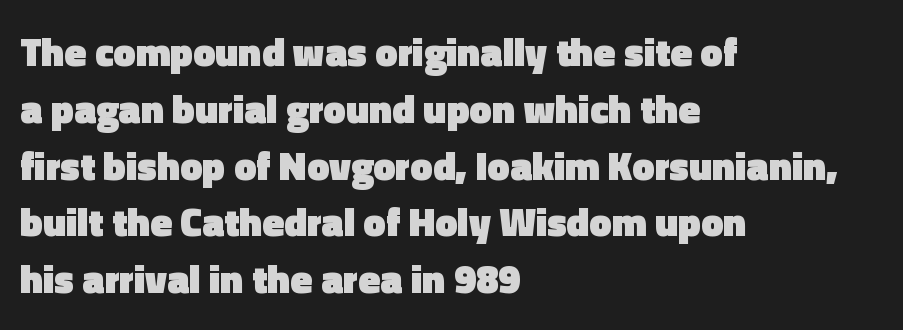
These lines are rendered in a variable-pitch font. A bare baseline throughout the passage. The face used here is a sans, in the tradition of grotesques and geometrics. Stroke thickness is high; the sample reads as a true bold. Default kerning and tracking; the words read as compact shapes. Each new line begins a customary step beneath the previous one.
